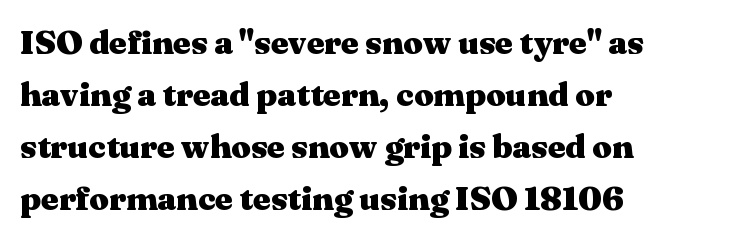
The face used here is seriffed, in the tradition of book romans. Typographic density is high because the face is bold. Tall strokes in this sample are plumb rather than angled. Honestly, the letter spacing is just normal — you wouldn't notice it. The lines sit at an ordinary, default distance from one another. Horizontal alignment here is leftward, the default for most running prose.
